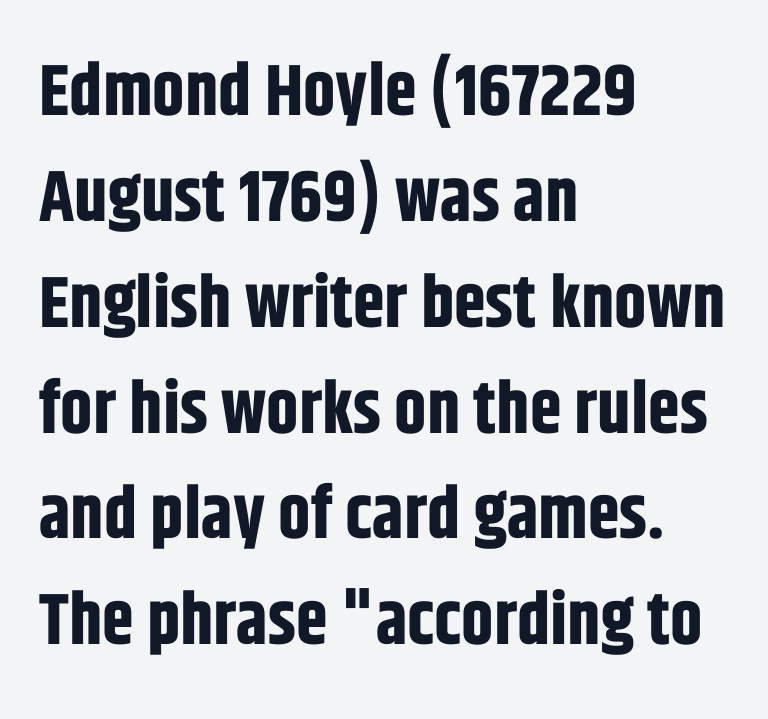
The image shows 72 px bold, condensed sans-serif type, upright; set left-aligned, normal line spacing (1.47x), normal letter spacing, not underlined; low stroke contrast and a large x-height.
